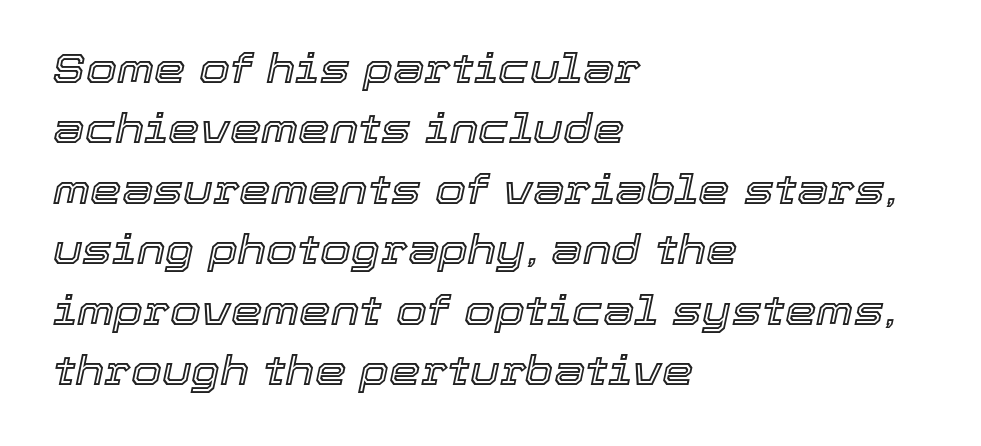
Q: Is the text italic (slanted)? A: Yes, it leans right by about 12 degrees.
Q: Is the text underlined? A: No.
Q: How is the paragraph aligned? A: Left-aligned.
Q: Is the spacing between letters normal or unusually wide? A: Normal.
Q: Is the spacing between lines tight, normal or loose? A: Normal.
Q: Width (condensed, normal, or wide)? A: Normal.
Q: x-height? A: Medium.
Q: Monospaced? A: No.
